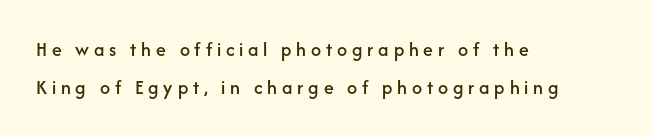
The ragged edge is on the right, which tells us the setting is flush left. No italicization has been applied; the sample stays upright. Bare-footed words on every line. The face used here is rendered with a markedly widened letterfit.
